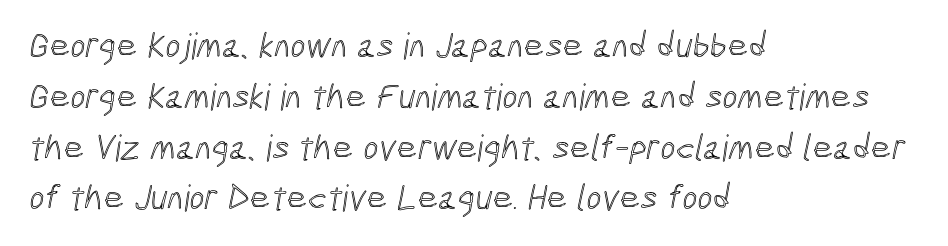
The image shows 36 px condensed type; set left-aligned, normal line spacing (1.41x), normal letter spacing, not underlined; a medium x-height.
